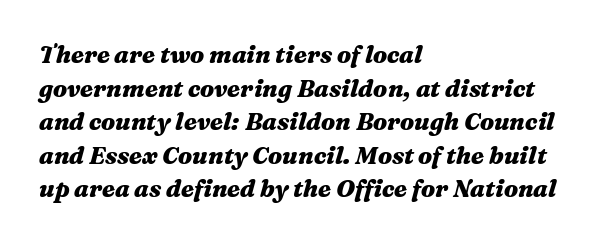
Left-aligned paragraph, ragged on the right. Does the leading feel generous? No, just average. Summary of weight: heavy, a full bold. Rendered with sloped, italic letterforms. The glyphs are unaccompanied by any horizontal stroke below them. Spacing between characters is what you'd get straight out of the box.
